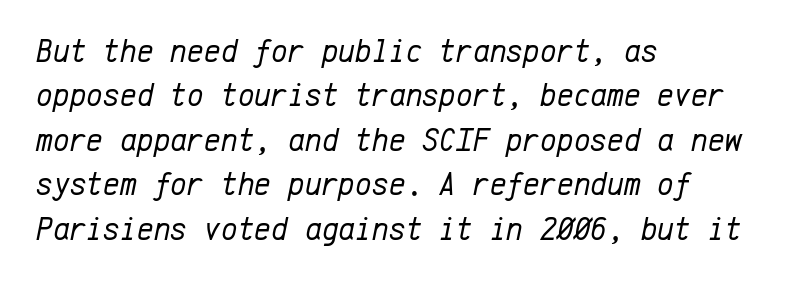
The image shows 32 px regular-weight type, italic (leaning right), monospaced; set left-aligned, normal line spacing (1.39x), normal letter spacing, not underlined; low stroke contrast and a medium x-height.
